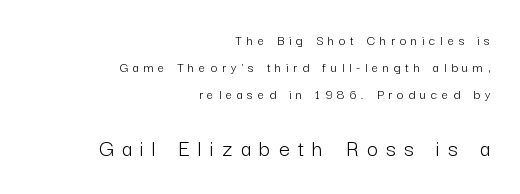
Q: Is the text bold? A: No.
Q: Is the text italic (slanted)? A: No, it is upright.
Q: Is the text underlined? A: No.
Q: How is the paragraph aligned? A: Right-aligned.
Q: Is the spacing between letters normal or unusually wide? A: Unusually wide.
Q: Is the spacing between lines tight, normal or loose? A: Loose.
Q: Which block of text is set in a larger size, the first (top) or the second (bottom)? A: The second (bottom) one.
